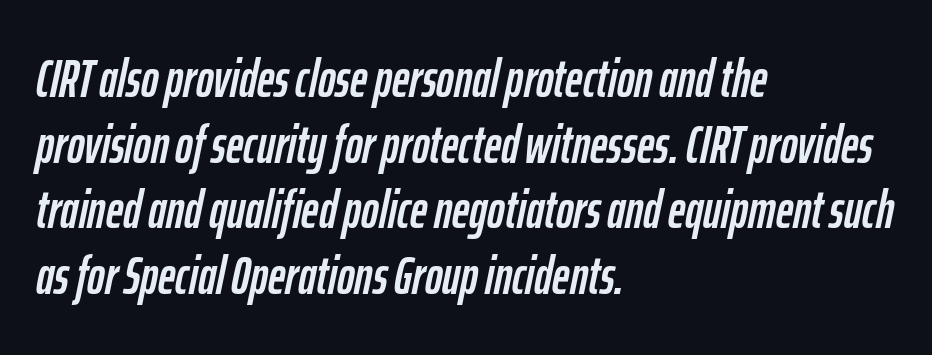
Q: Is the text italic (slanted)? A: Yes, it leans right by about 12 degrees.
Q: Is the text underlined? A: No.
Q: How is the paragraph aligned? A: Left-aligned.
Q: Is the spacing between letters normal or unusually wide? A: Normal.
Q: Width (condensed, normal, or wide)? A: Condensed.
Q: Stroke contrast? A: Low.
Q: x-height? A: Medium.
Q: Monospaced? A: No.
